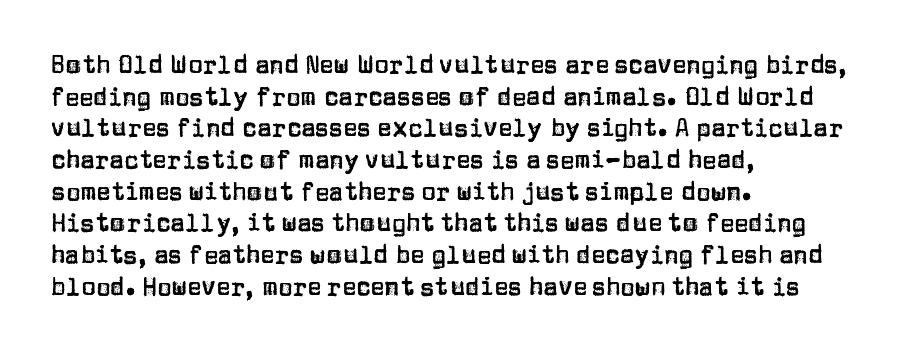
Q: Is the text italic (slanted)? A: No, it is upright.
Q: Is the text underlined? A: No.
Q: How is the paragraph aligned? A: Left-aligned.
Q: Is the spacing between letters normal or unusually wide? A: Normal.
Q: Is the spacing between lines tight, normal or loose? A: Normal.
